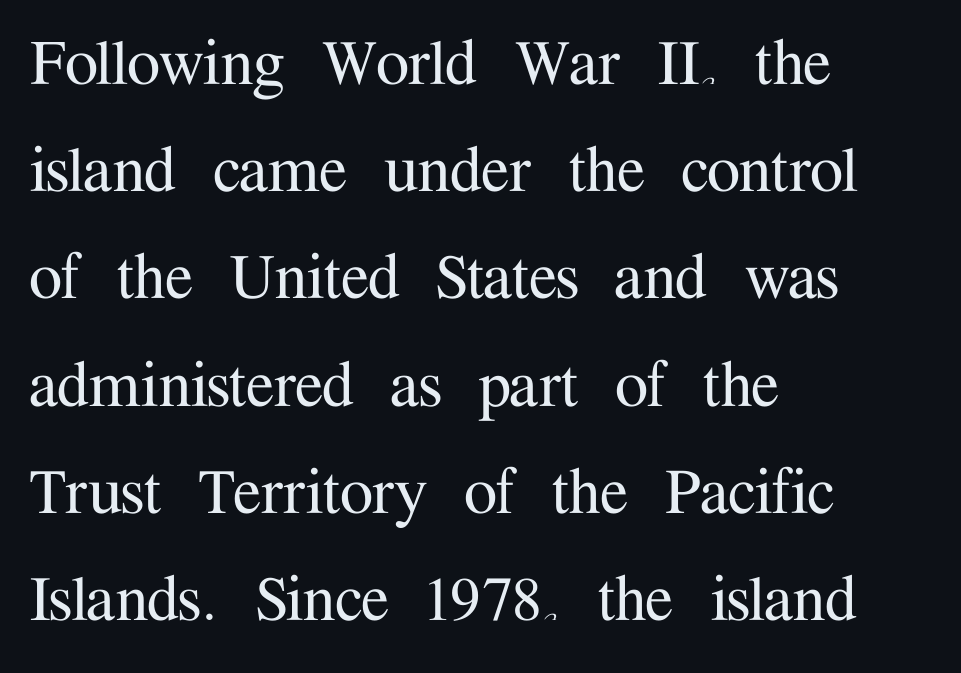
Q: Is the text italic (slanted)? A: No, it is upright.
Q: Is the typeface a serif or a sans-serif typeface? A: Serif.
Q: Is the text underlined? A: No.
Q: How is the paragraph aligned? A: Left-aligned.
Q: Is the spacing between letters normal or unusually wide? A: Normal.
Q: Is the spacing between lines tight, normal or loose? A: Normal.
Q: Width (condensed, normal, or wide)? A: Normal.
Q: Stroke contrast? A: Medium.
Q: x-height? A: Medium.
Q: Monospaced? A: No.
